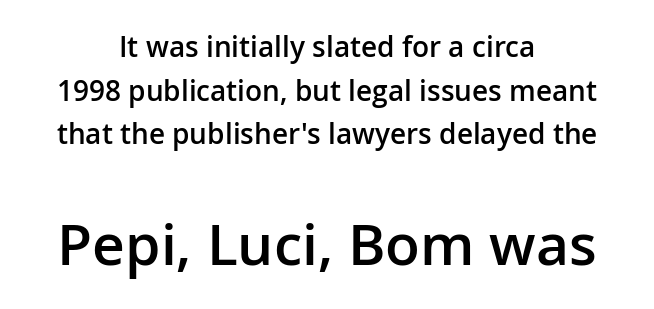
The image shows 57 px semibold sans-serif type, upright; set centered, normal line spacing (1.56x), normal letter spacing, not underlined; the second (bottom) block is 2.04x larger; low stroke contrast and a medium x-height.
